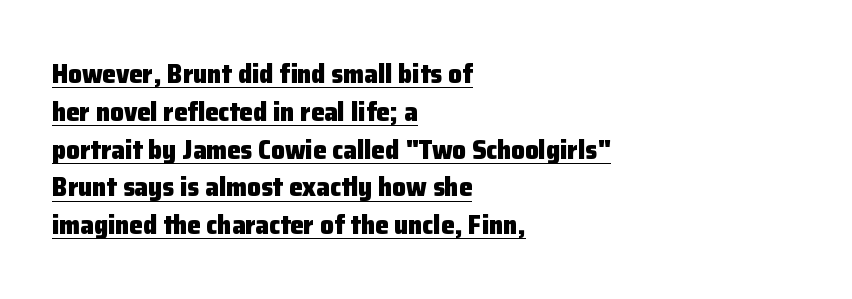
The image shows 27 px bold type, upright; set left-aligned, normal line spacing (1.4x), normal letter spacing, underlined.
